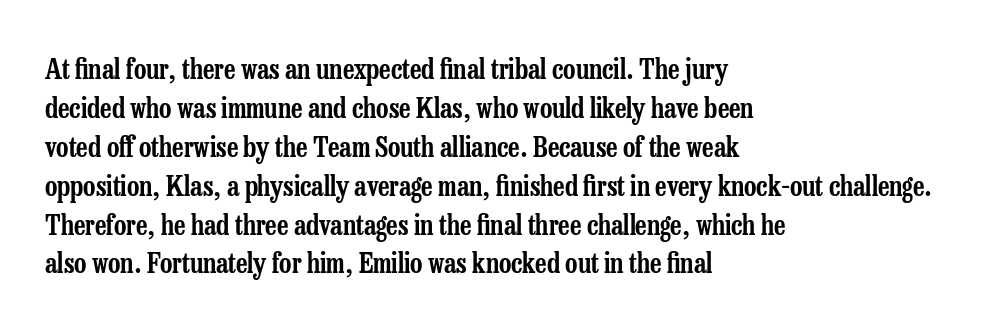
This block has exactly the height ordinary leading produces. The specimen reads as upright at a glance. Letters rest on an invisible, unmarked baseline. Compared with typical body copy, the letter spacing here is the same.
